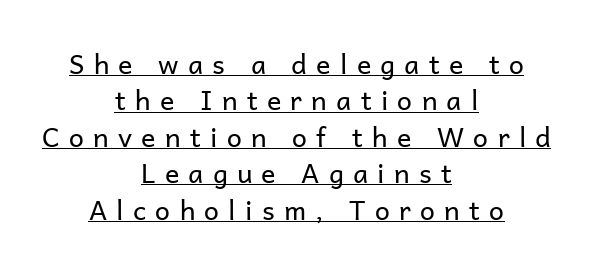
Q: Is the text bold? A: No.
Q: Is the text italic (slanted)? A: No, it is upright.
Q: Is the text underlined? A: Yes.
Q: How is the paragraph aligned? A: Centered.
Q: Is the spacing between letters normal or unusually wide? A: Unusually wide.
Q: Is the spacing between lines tight, normal or loose? A: Normal.
